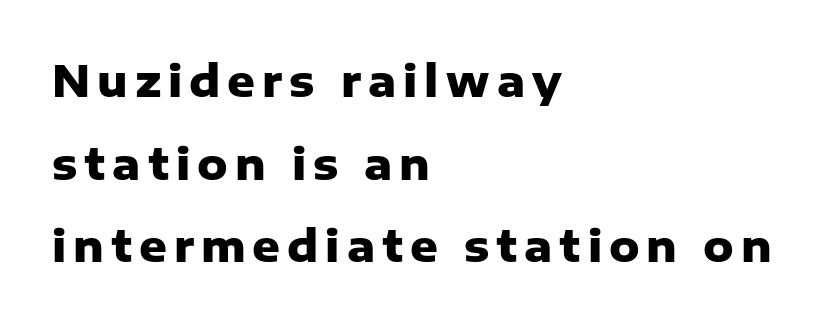
The image shows 43 px heavy sans-serif type, upright; set left-aligned, loose line spacing (1.92x), not underlined; low stroke contrast and a medium x-height.
